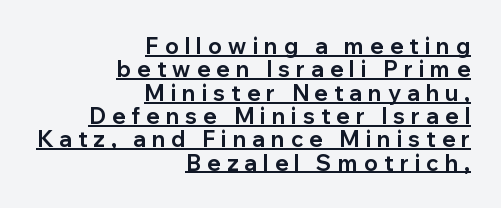
Q: Is the text bold? A: Yes.
Q: Is the text italic (slanted)? A: No, it is upright.
Q: Is the text underlined? A: Yes.
Q: How is the paragraph aligned? A: Right-aligned.
Q: Is the spacing between letters normal or unusually wide? A: Unusually wide.
Q: Is the spacing between lines tight, normal or loose? A: Tight.
